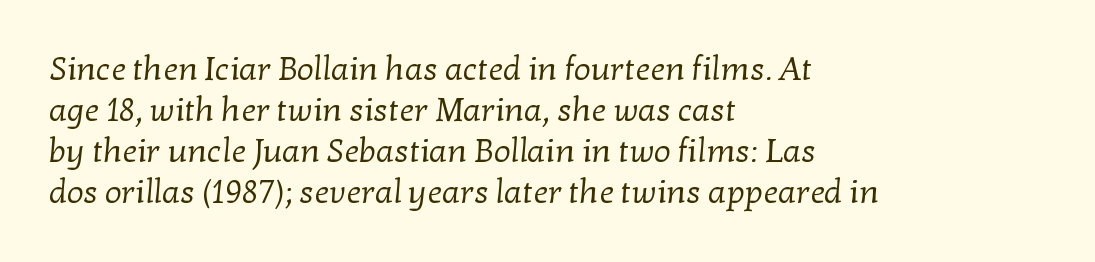
The image shows 33 px regular-weight serif type; set left-aligned, line spacing 1.24x, normal letter spacing, not underlined; low stroke contrast and a medium x-height.
